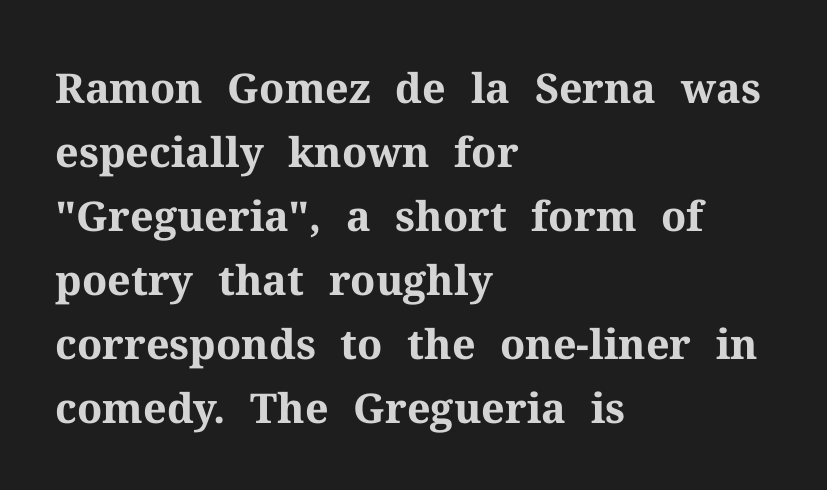
Line starts are locked; line ends wander. The strip under each line holds only bare page. A dark, heavy texture on the line: the type is bold. Think of a printed novel: that variable character pitch is what you see here.
